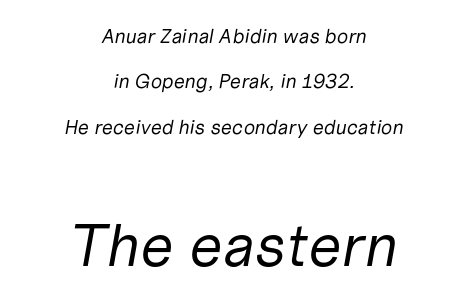
Q: Is the text bold? A: No.
Q: Is the text italic (slanted)? A: Yes, it leans right by about 10 degrees.
Q: Is the text underlined? A: No.
Q: How is the paragraph aligned? A: Centered.
Q: Is the spacing between letters normal or unusually wide? A: Normal.
Q: Is the spacing between lines tight, normal or loose? A: Loose.
Q: Which block of text is set in a larger size, the first (top) or the second (bottom)? A: The second (bottom) one.
Q: Width (condensed, normal, or wide)? A: Normal.
Q: Stroke contrast? A: Low.
Q: x-height? A: Medium.
Q: Monospaced? A: No.
